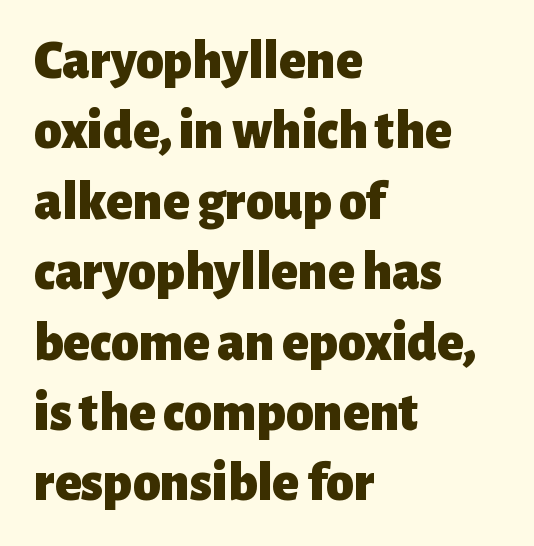
The image shows 55 px heavy sans-serif type, upright; set left-aligned, normal line spacing (1.28x), normal letter spacing, not underlined; low stroke contrast and a medium x-height.
